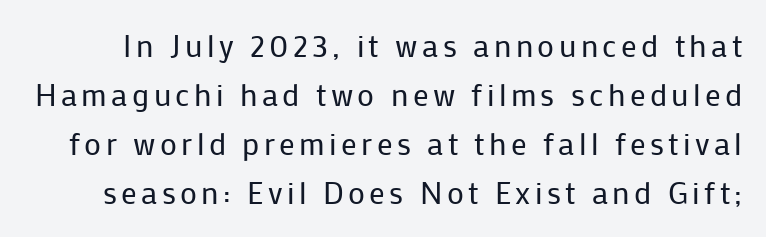
Q: Is the text bold? A: No.
Q: Is the text italic (slanted)? A: No, it is upright.
Q: Is the typeface a serif or a sans-serif typeface? A: Sans-serif.
Q: Is the text underlined? A: No.
Q: Is the spacing between lines tight, normal or loose? A: Normal.
Q: Width (condensed, normal, or wide)? A: Normal.
Q: Stroke contrast? A: Low.
Q: x-height? A: Medium.
Q: Monospaced? A: No.
